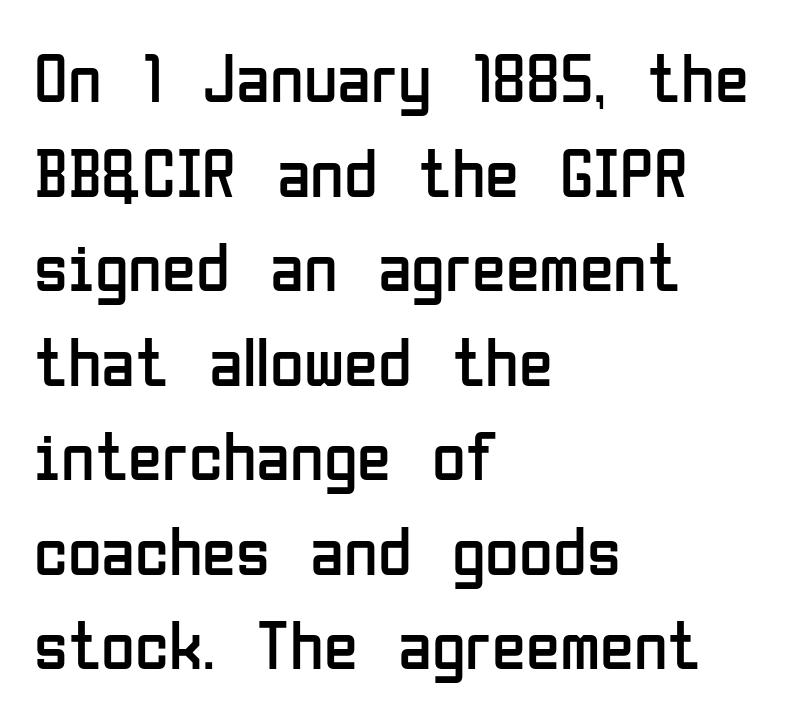
{"serif": "no", "italic": "no", "bold": "no", "weight": "regular", "width": "condensed", "stroke_contrast": "low", "x_height": "medium", "monospaced": "no", "underline": "no", "align": "left", "line_spacing": "normal", "line_spacing_ratio": 1.37, "letter_spacing": "normal", "letter_spacing_em": 0.0, "glyph_px": 69}
